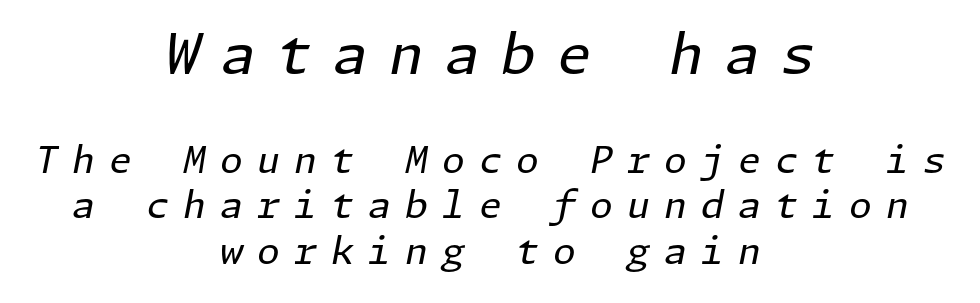
This sample is center-justified, so both line endings float freely. Is this a heavy cut? Hardly; it is regular or lighter. A student would notice the top passage is typeset larger than what follows. Nobody drew a line under any word here.
